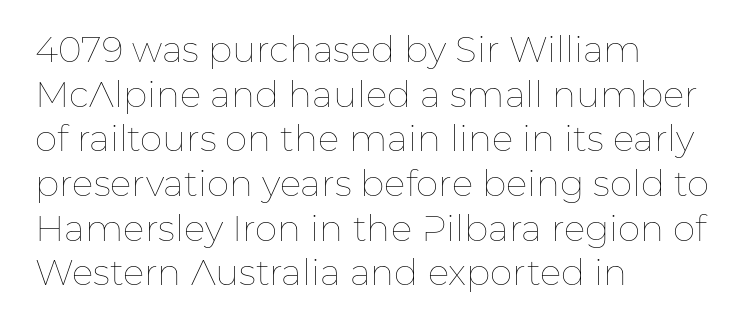
Q: Is the text bold? A: No.
Q: Is the text italic (slanted)? A: No, it is upright.
Q: Is the text underlined? A: No.
Q: How is the paragraph aligned? A: Left-aligned.
Q: Is the spacing between letters normal or unusually wide? A: Normal.
Q: Width (condensed, normal, or wide)? A: Normal.
Q: Stroke contrast? A: Low.
Q: x-height? A: Medium.
Q: Monospaced? A: No.
